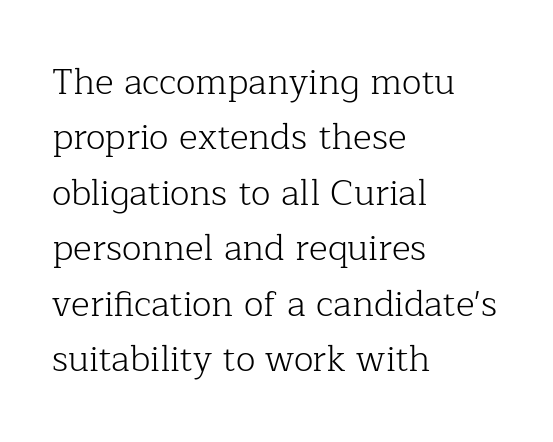
Underlining? Definitely not there. The paragraph shown leans on its left margin. The passage shown is not bold in any degree. Vertical spacing — default.
